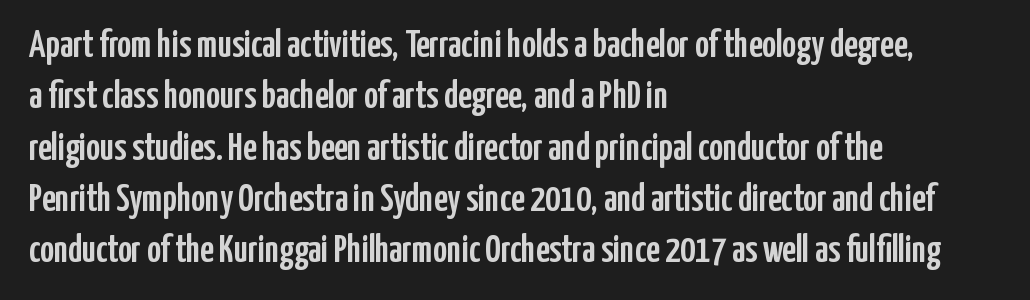
Decoration check: the copy has no underline. In terms of leading, this rendering sits right in the middle. This is roman type, the default non-slanted kind. If you drew a ruler down the left edge, every line would touch it. The gaps between neighbouring characters are ordinary and unremarkable.
